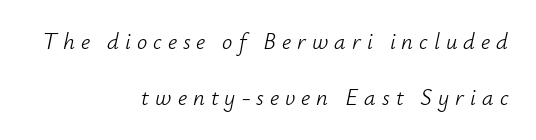
The image shows 23 px text type, italic (leaning right); set right-aligned, loose line spacing (2.42x), unusually wide letter spacing (+0.26 em), not underlined.
